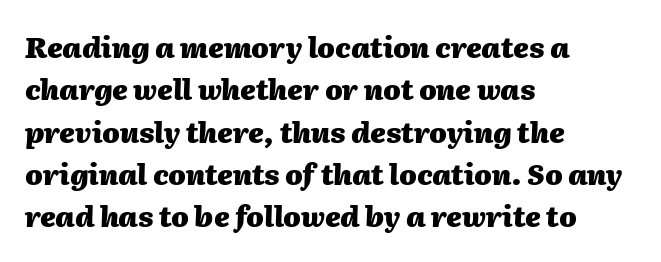
The vertical gap from one line to the next is medium. The passage is arranged the way most books set body copy — flush left. Lines of text with bare space underneath. This sample uses plain, unmodified letter spacing.
